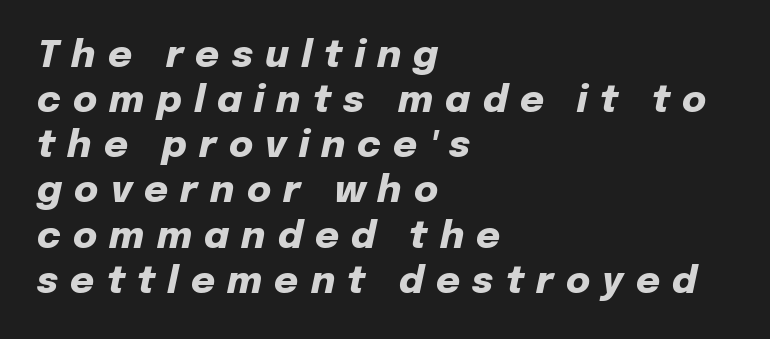
Q: Is the text bold? A: Yes.
Q: Is the text italic (slanted)? A: Yes, it leans right by about 12 degrees.
Q: Is the text underlined? A: No.
Q: How is the paragraph aligned? A: Left-aligned.
Q: Is the spacing between letters normal or unusually wide? A: Unusually wide.
Q: Width (condensed, normal, or wide)? A: Normal.
Q: Stroke contrast? A: Low.
Q: x-height? A: Medium.
Q: Monospaced? A: No.
